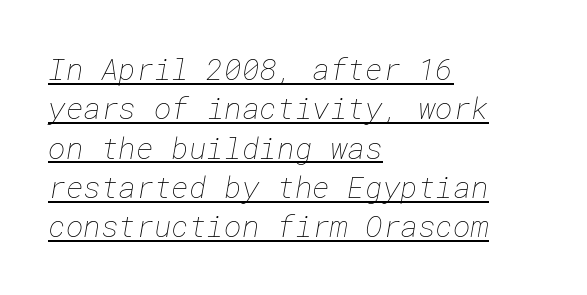
The image shows 30 px thin type; set left-aligned, normal line spacing (1.31x), normal letter spacing, underlined; low stroke contrast and a medium x-height.
